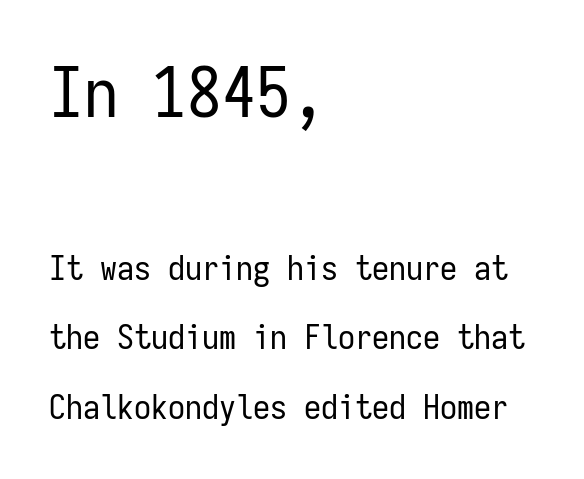
Q: Is the text bold? A: No.
Q: Is the text italic (slanted)? A: No, it is upright.
Q: Is the typeface a serif or a sans-serif typeface? A: Sans-serif.
Q: Is the text underlined? A: No.
Q: How is the paragraph aligned? A: Left-aligned.
Q: Is the spacing between letters normal or unusually wide? A: Normal.
Q: Is the spacing between lines tight, normal or loose? A: Loose.
Q: Which block of text is set in a larger size, the first (top) or the second (bottom)? A: The first (top) one.
Q: Width (condensed, normal, or wide)? A: Condensed.
Q: Stroke contrast? A: Low.
Q: x-height? A: Medium.
Q: Monospaced? A: Yes.
